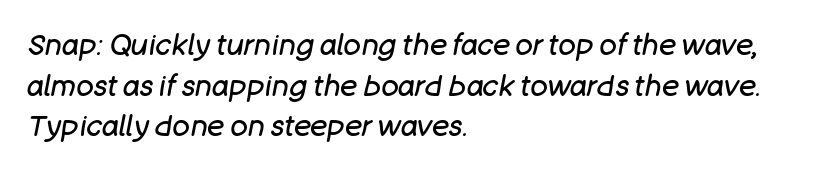
{"italic": "yes", "lean": "right", "slant_degrees": 11, "bold": "no", "weight": "regular", "width": "normal", "stroke_contrast": "low", "x_height": "large", "monospaced": "no", "underline": "no", "align": "left", "line_spacing": "normal", "line_spacing_ratio": 1.4, "letter_spacing": "normal", "letter_spacing_em": 0.0, "glyph_px": 29}
